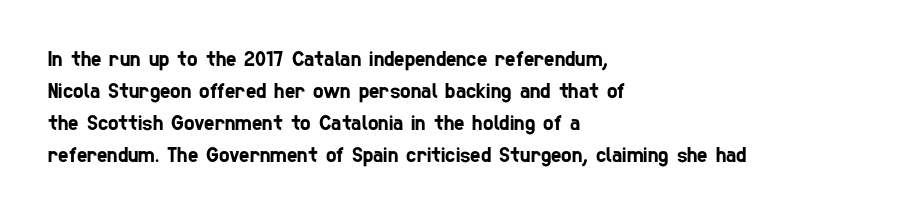
The image shows 22 px text type; set left-aligned, normal line spacing (1.46x), normal letter spacing, not underlined.
